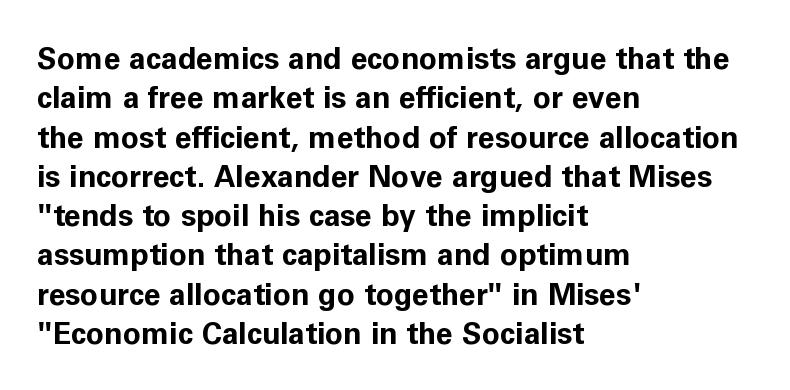
Q: Is the text bold? A: Yes.
Q: Is the text italic (slanted)? A: No, it is upright.
Q: Is the typeface a serif or a sans-serif typeface? A: Sans-serif.
Q: Is the text underlined? A: No.
Q: How is the paragraph aligned? A: Left-aligned.
Q: Is the spacing between letters normal or unusually wide? A: Normal.
Q: Is the spacing between lines tight, normal or loose? A: Normal.
Q: Width (condensed, normal, or wide)? A: Normal.
Q: Stroke contrast? A: Low.
Q: x-height? A: Medium.
Q: Monospaced? A: No.
